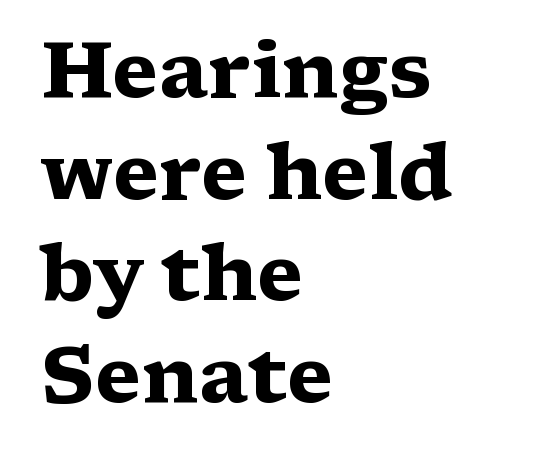
The letters sit at their default tracking, neither squeezed nor spread. Think of a printed novel: that variable character pitch is what you see here. This sample uses a serif face. Just letters on the line, the space beneath them empty. Students, observe: this is what conventionally led text looks like. This sample is left-justified, so line endings fall wherever the words run out.
